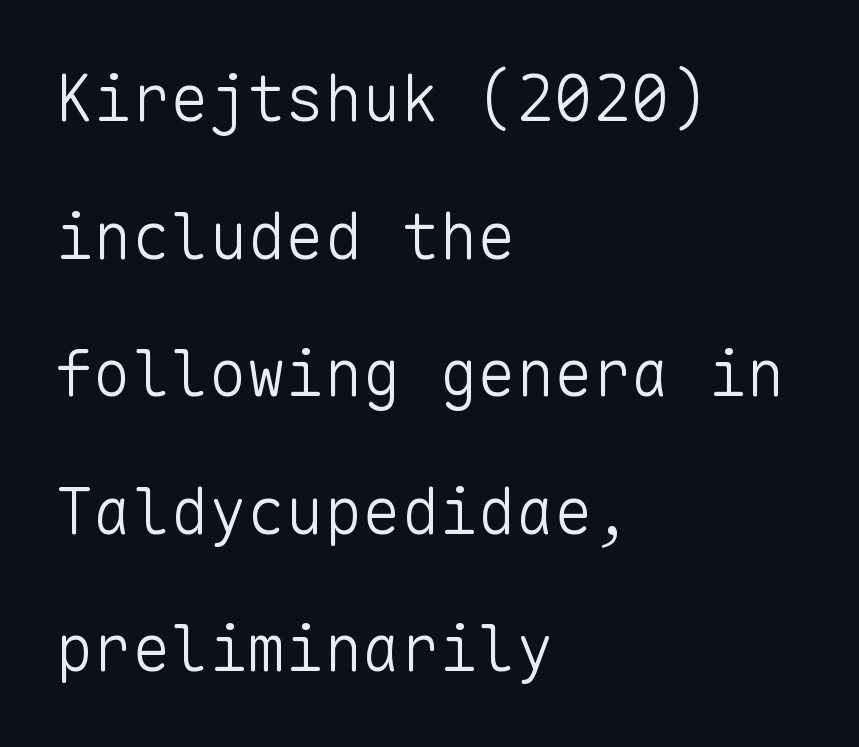
{"serif": "no", "italic": "no", "bold": "no", "weight": "light", "width": "normal", "stroke_contrast": "low", "x_height": "medium", "monospaced": "yes", "underline": "no", "align": "left", "line_spacing": "loose", "line_spacing_ratio": 2.15, "letter_spacing": "normal", "letter_spacing_em": 0.0, "glyph_px": 64}
